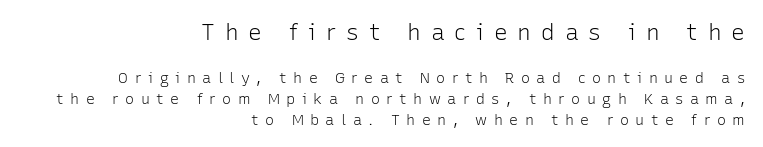
The image shows 23 px text type, upright; set right-aligned, normal line spacing (1.38x), unusually wide letter spacing (+0.43 em), not underlined; the first (top) block is 1.53x larger.
